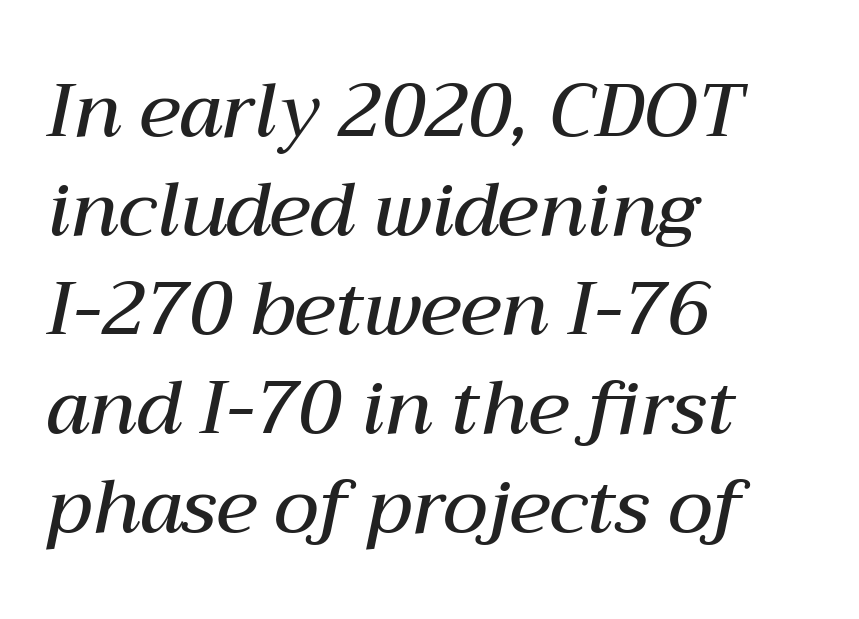
Q: Is the text bold? A: Semi-bold.
Q: Is the text italic (slanted)? A: Yes, it leans right by about 12 degrees.
Q: Is the text underlined? A: No.
Q: How is the paragraph aligned? A: Left-aligned.
Q: Is the spacing between letters normal or unusually wide? A: Normal.
Q: Is the spacing between lines tight, normal or loose? A: Normal.
Q: Width (condensed, normal, or wide)? A: Normal.
Q: Stroke contrast? A: Medium.
Q: x-height? A: Medium.
Q: Monospaced? A: No.
